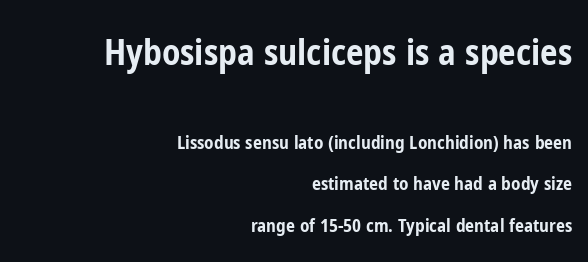
Here the designer chose a conventional face with non-uniform glyph widths. Compared with typical body copy, the letter spacing here is the same. Honestly, the rows look like they've been pulled way apart. Only glyphs here, with clear space below each row. Serif or sans? Sans — the stroke terminals are bare.
